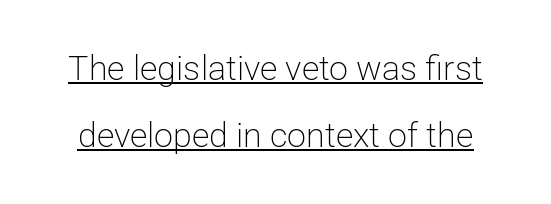
The image shows 34 px light sans-serif type, upright; set loose line spacing (1.96x), normal letter spacing, underlined; low stroke contrast and a medium x-height.
